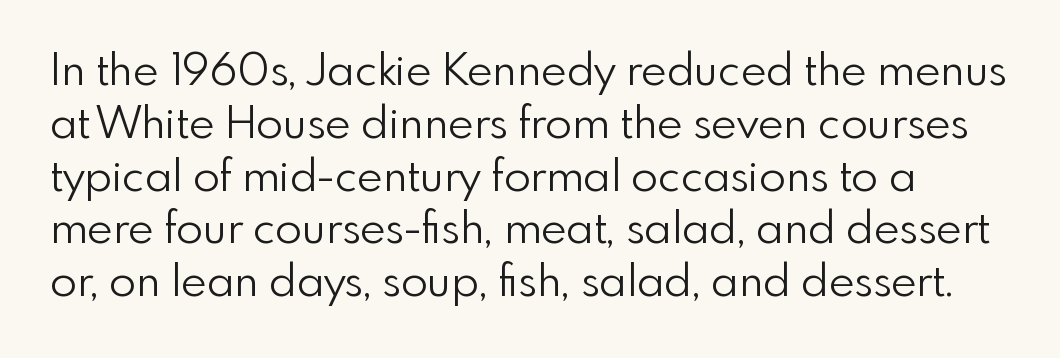
The image shows 44 px light sans-serif type, upright; set line spacing 1.2x, normal letter spacing, not underlined; low stroke contrast and a small x-height.
